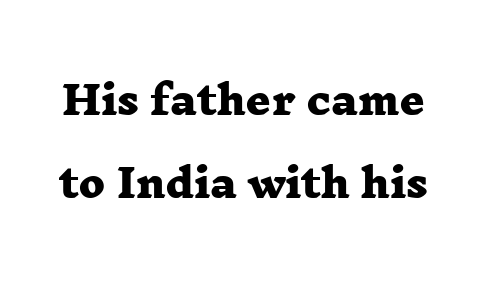
Q: Is the text bold? A: Yes.
Q: Is the typeface a serif or a sans-serif typeface? A: Serif.
Q: Is the text underlined? A: No.
Q: Is the spacing between letters normal or unusually wide? A: Normal.
Q: Is the spacing between lines tight, normal or loose? A: Loose.
Q: Width (condensed, normal, or wide)? A: Wide.
Q: Stroke contrast? A: Low.
Q: x-height? A: Medium.
Q: Monospaced? A: No.
